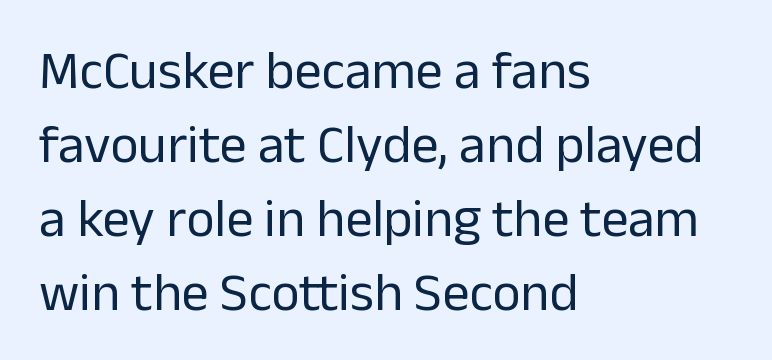
{"serif": "no", "italic": "no", "bold": "no", "weight": "regular", "width": "normal", "stroke_contrast": "low", "x_height": "medium", "monospaced": "no", "underline": "no", "align": "left", "line_spacing": "normal", "line_spacing_ratio": 1.37, "letter_spacing": "normal", "letter_spacing_em": 0.0, "glyph_px": 54}
